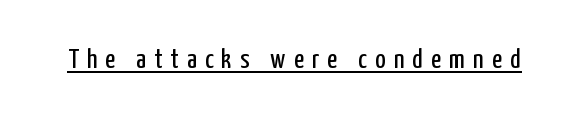
The image shows 28 px regular-weight, condensed sans-serif type, upright; set unusually wide letter spacing (+0.29 em), underlined; low stroke contrast and a medium x-height.
